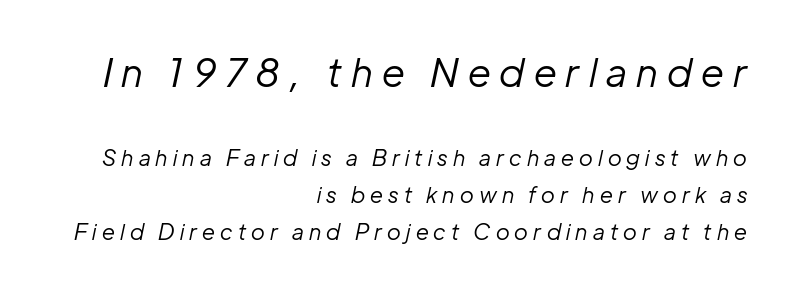
The image shows 39 px regular-weight type, italic (leaning right); set right-aligned, normal line spacing (1.68x), unusually wide letter spacing (+0.24 em), not underlined; the first (top) block is 1.77x larger; low stroke contrast and a medium x-height.
